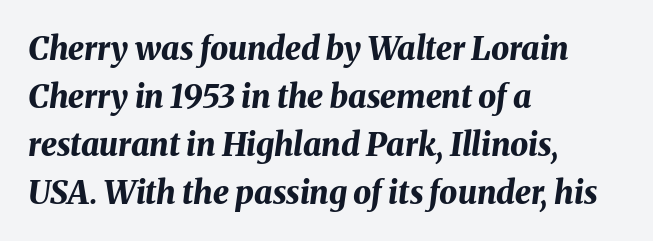
The image shows 32 px bold type, italic (leaning right); set left-aligned, normal line spacing (1.5x), normal letter spacing, not underlined; medium stroke contrast and a medium x-height.
